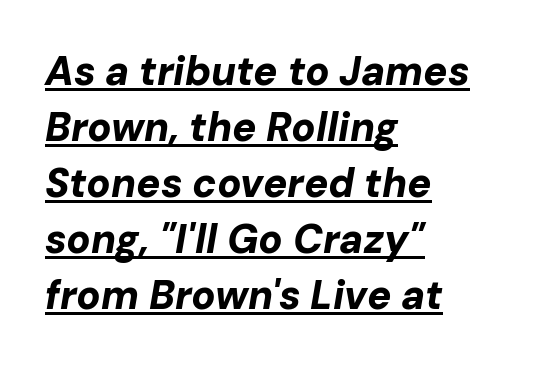
{"italic": "yes", "lean": "right", "slant_degrees": 10, "bold": "yes", "weight": "bold", "width": "normal", "stroke_contrast": "low", "x_height": "medium", "monospaced": "no", "underline": "yes", "align": "left", "line_spacing": "normal", "line_spacing_ratio": 1.4, "letter_spacing": "normal", "letter_spacing_em": 0.0, "glyph_px": 40}
